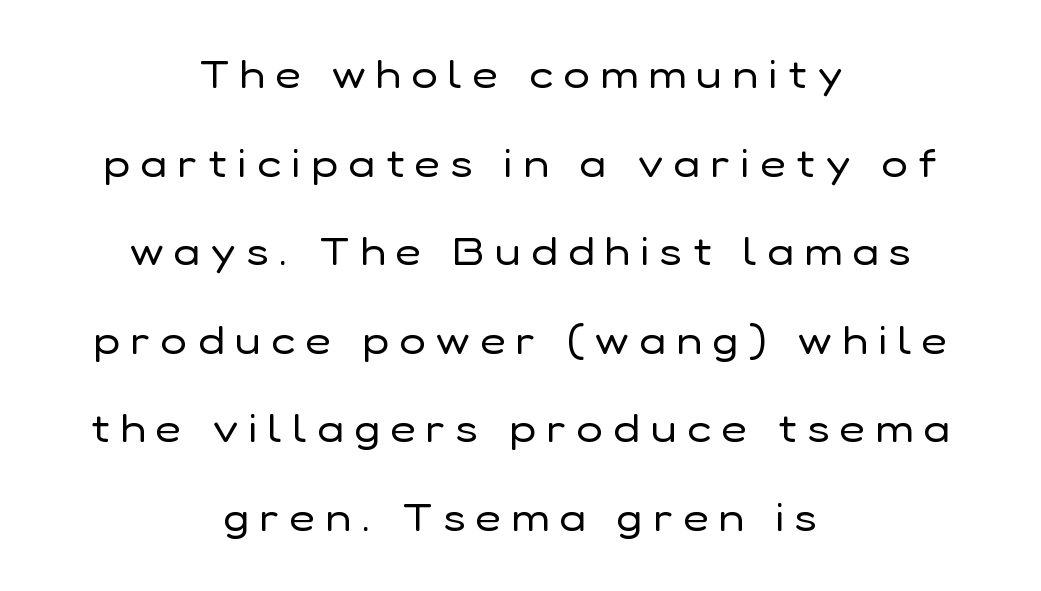
The image shows 39 px regular-weight sans-serif type, upright; set centered, loose line spacing (2.27x), unusually wide letter spacing (+0.28 em), not underlined; low stroke contrast and a medium x-height.
